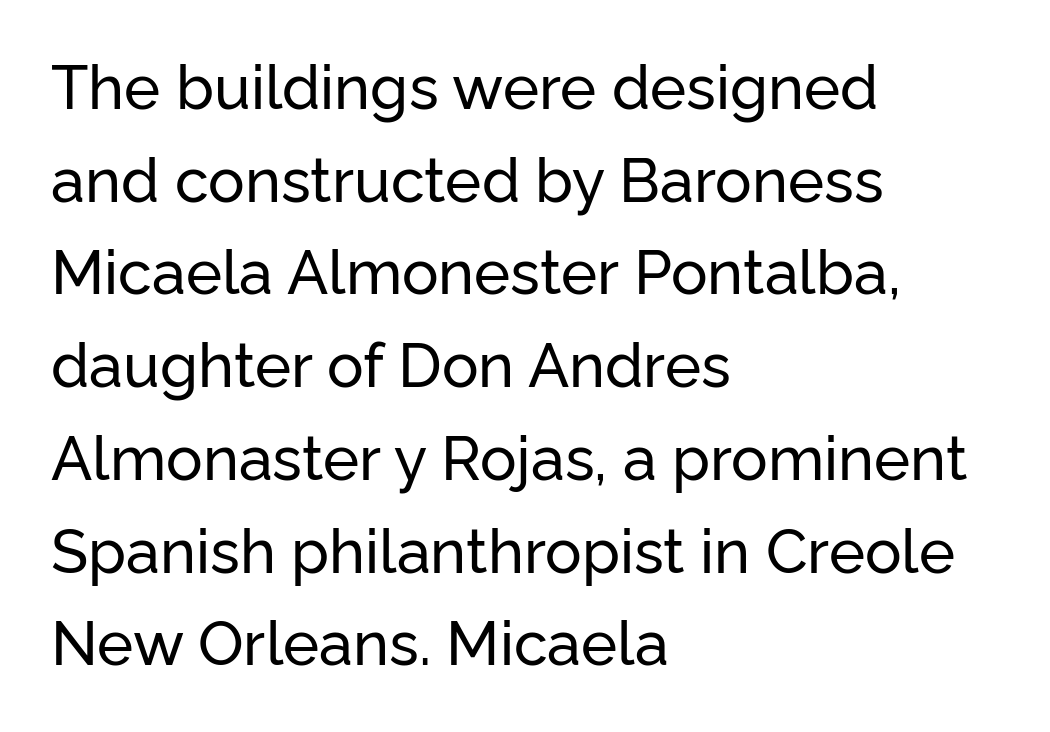
Think of a printed novel: that variable character pitch is what you see here. Each letter's strokes conclude bluntly, with no projecting serifs. Glyph-to-glyph distance matches everyday printed text. The compositor pushed each line to the left boundary.
